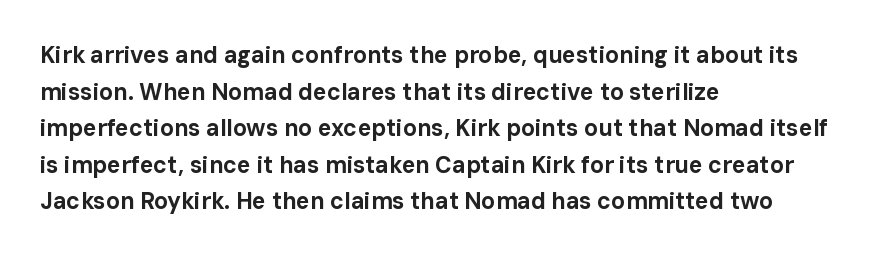
Visually the block forms a straight wall on the left and a jagged coastline on the right. The letters are bold, with thick, heavy strokes. The gap between lines stays unmarked. This sample keeps an unexceptional amount of space between lines. The horizontal fit of the characters is conventional and even. Vertical strokes here are truly vertical.
